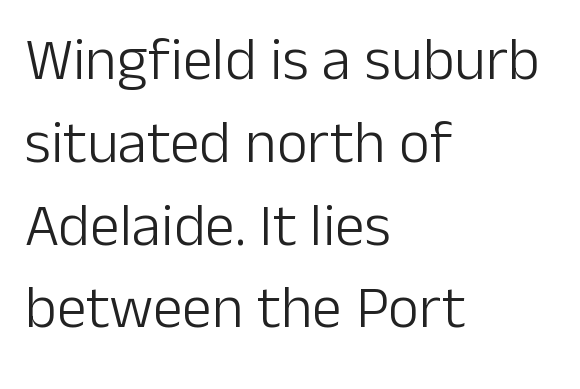
The image shows 60 px light sans-serif type, upright; set left-aligned, normal line spacing (1.38x), normal letter spacing, not underlined; low stroke contrast and a medium x-height.
